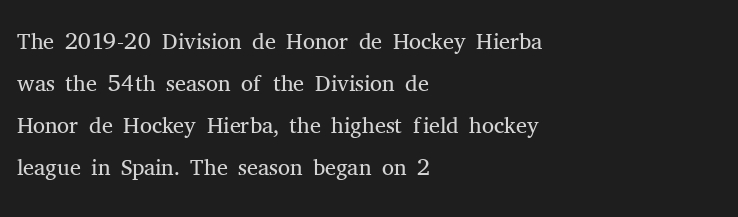
Q: Is the text bold? A: No.
Q: Is the text italic (slanted)? A: No, it is upright.
Q: Is the typeface a serif or a sans-serif typeface? A: Serif.
Q: Is the text underlined? A: No.
Q: How is the paragraph aligned? A: Left-aligned.
Q: Is the spacing between letters normal or unusually wide? A: Normal.
Q: Width (condensed, normal, or wide)? A: Normal.
Q: Stroke contrast? A: Medium.
Q: x-height? A: Medium.
Q: Monospaced? A: No.
